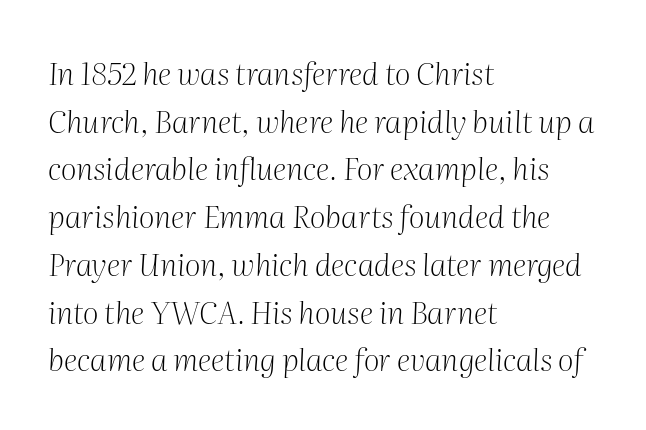
{"serif": "yes", "italic": "yes", "lean": "right", "slant_degrees": 2, "bold": "no", "weight": "light", "width": "normal", "stroke_contrast": "medium", "x_height": "medium", "monospaced": "no", "underline": "no", "align": "left", "line_spacing": "normal", "line_spacing_ratio": 1.54, "letter_spacing": "normal", "letter_spacing_em": 0.0, "glyph_px": 31}
